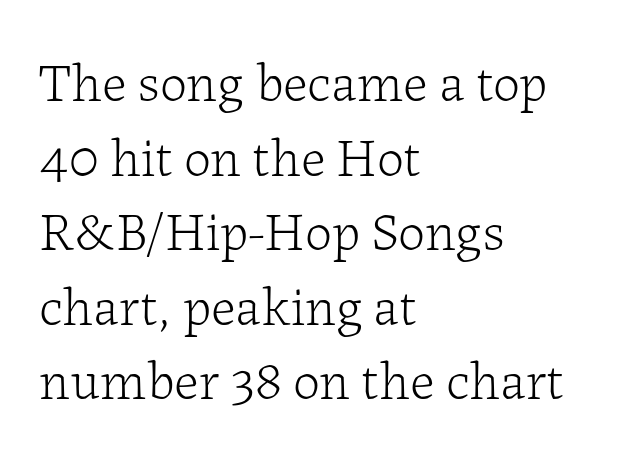
The image shows 54 px light serif type, upright; set left-aligned, normal line spacing (1.38x), normal letter spacing, not underlined; low stroke contrast and a medium x-height.
